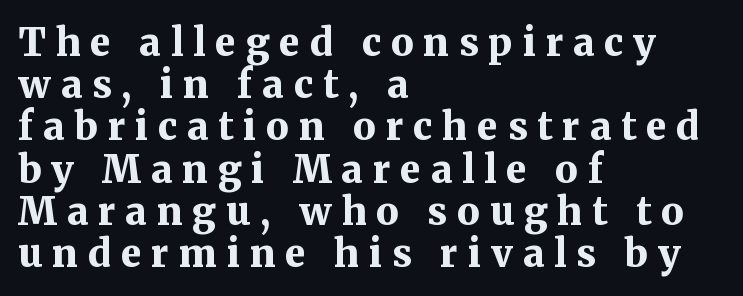
The typeface chosen for these lines features serifs. Where is the straight margin? On the left. The axis of the letterforms is exactly vertical. Successive baselines arrive quickly, one right under another. Spacing verdict: proportional, widths tailored to each character. There is plenty of visible air inserted between adjacent glyphs.
